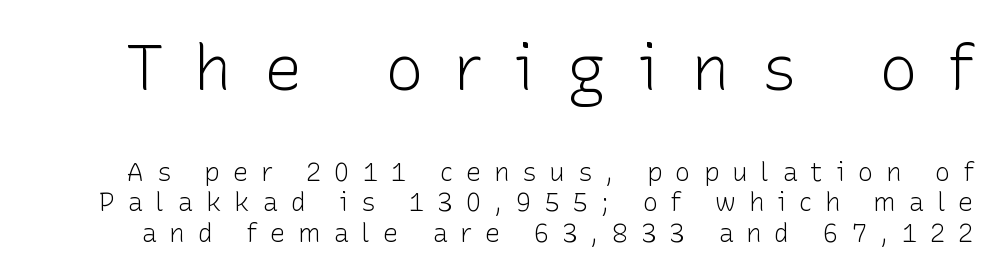
Q: Is the text bold? A: No.
Q: Is the text italic (slanted)? A: No, it is upright.
Q: Is the typeface a serif or a sans-serif typeface? A: Sans-serif.
Q: Is the text underlined? A: No.
Q: Is the spacing between letters normal or unusually wide? A: Unusually wide.
Q: Which block of text is set in a larger size, the first (top) or the second (bottom)? A: The first (top) one.
Q: Width (condensed, normal, or wide)? A: Normal.
Q: Stroke contrast? A: Low.
Q: x-height? A: Medium.
Q: Monospaced? A: No.
